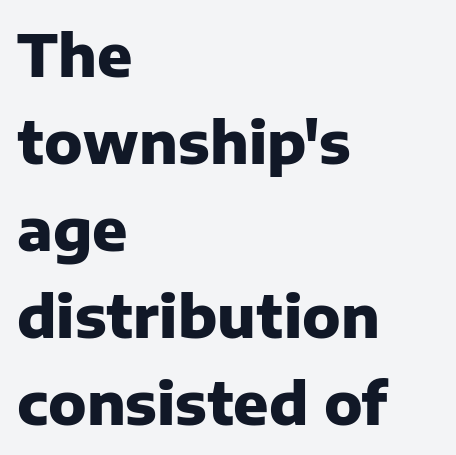
The rendering uses natural spacing where letterforms have individual widths. Every row of glyphs begins at an identical x-position on the left. Between one letter and the next there's only the usual sliver of space. The specimen reads as upright at a glance.
